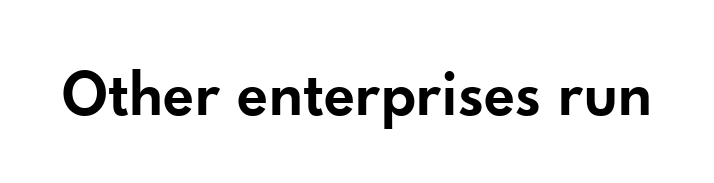
The image shows 65 px semibold sans-serif type, upright; set normal letter spacing, not underlined; low stroke contrast and a small x-height.
